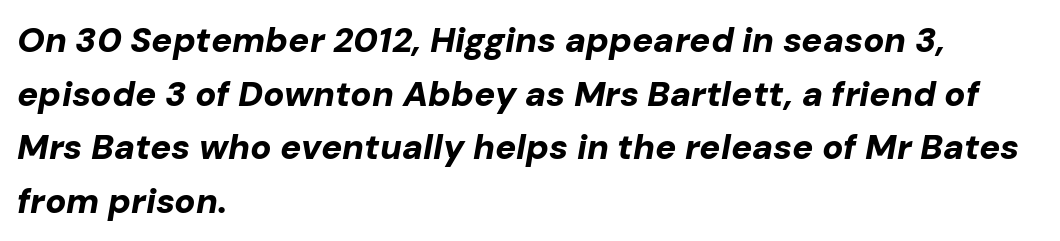
Note the varied advance widths — an 'i' is clearly narrower than an 'm'. Typographic density is high because the face is bold. Line starts are locked; line ends wander. No word sits above an underline. The whole block is typeset with a tilt.
